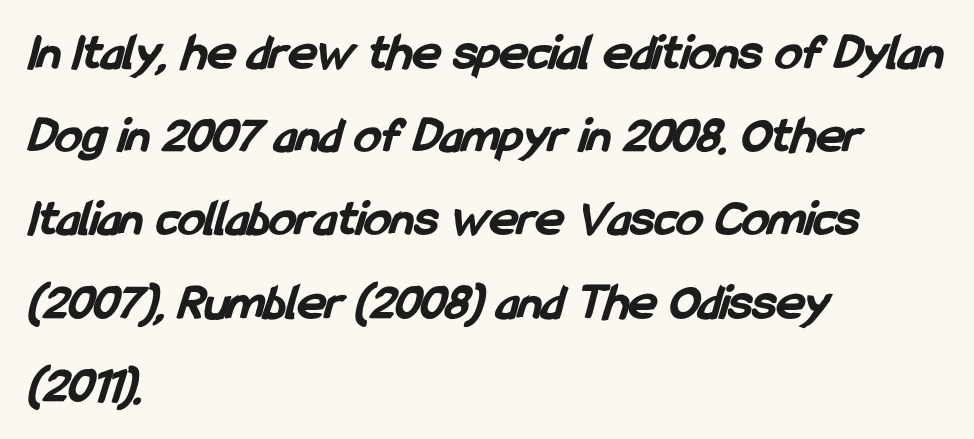
Q: Is the text bold? A: Yes.
Q: Is the typeface a serif or a sans-serif typeface? A: Sans-serif.
Q: Is the text underlined? A: No.
Q: How is the paragraph aligned? A: Left-aligned.
Q: Is the spacing between letters normal or unusually wide? A: Normal.
Q: Is the spacing between lines tight, normal or loose? A: Normal.
Q: Width (condensed, normal, or wide)? A: Condensed.
Q: Stroke contrast? A: Low.
Q: x-height? A: Medium.
Q: Monospaced? A: No.
